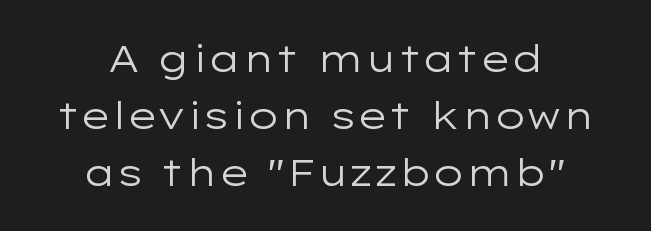
Q: Is the text bold? A: No.
Q: Is the text italic (slanted)? A: No, it is upright.
Q: Is the typeface a serif or a sans-serif typeface? A: Sans-serif.
Q: Is the text underlined? A: No.
Q: How is the paragraph aligned? A: Centered.
Q: Is the spacing between letters normal or unusually wide? A: Normal.
Q: Is the spacing between lines tight, normal or loose? A: Normal.
Q: Width (condensed, normal, or wide)? A: Wide.
Q: Stroke contrast? A: Low.
Q: x-height? A: Medium.
Q: Monospaced? A: No.
